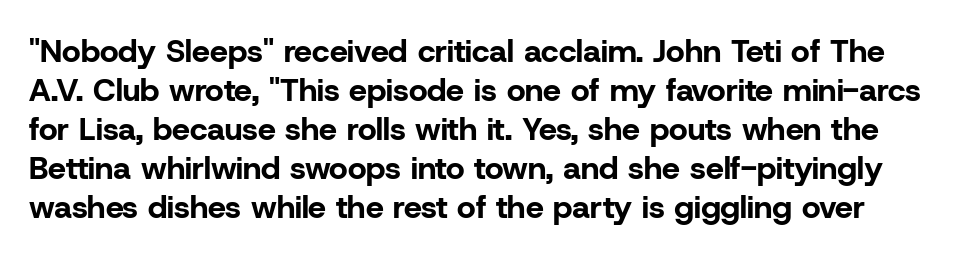
The image shows 32 px bold sans-serif type, upright; set line spacing 1.22x, normal letter spacing, not underlined; low stroke contrast and a medium x-height.
